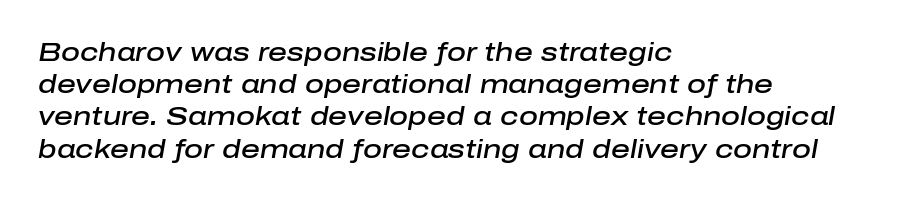
Q: Is the text bold? A: Semi-bold.
Q: Is the text italic (slanted)? A: Yes, it leans right by about 10 degrees.
Q: Is the text underlined? A: No.
Q: How is the paragraph aligned? A: Left-aligned.
Q: Is the spacing between letters normal or unusually wide? A: Normal.
